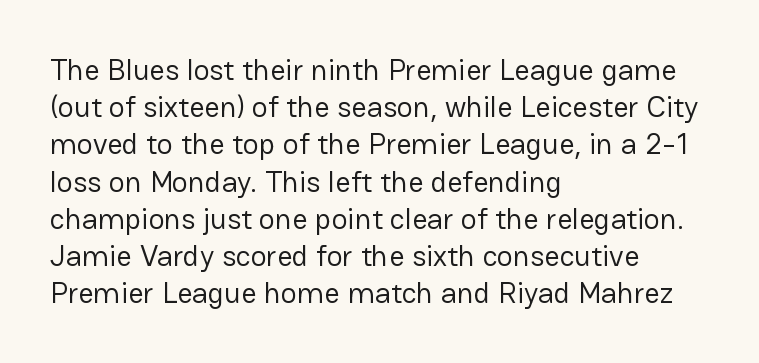
Q: Is the text bold? A: No.
Q: Is the text italic (slanted)? A: No, it is upright.
Q: Is the typeface a serif or a sans-serif typeface? A: Sans-serif.
Q: Is the text underlined? A: No.
Q: How is the paragraph aligned? A: Left-aligned.
Q: Is the spacing between letters normal or unusually wide? A: Normal.
Q: Width (condensed, normal, or wide)? A: Normal.
Q: Stroke contrast? A: Low.
Q: x-height? A: Medium.
Q: Monospaced? A: No.
